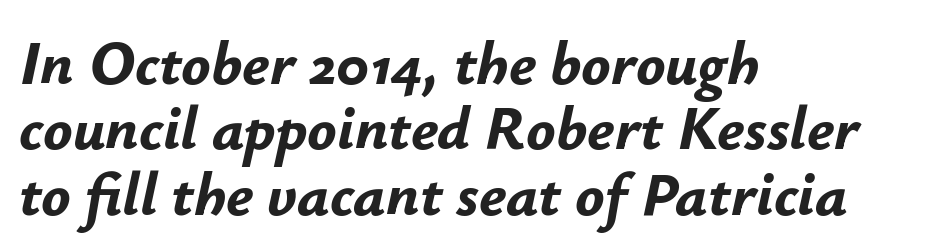
Q: Is the text bold? A: Yes.
Q: Is the text italic (slanted)? A: Yes, it leans right by about 12 degrees.
Q: Is the text underlined? A: No.
Q: How is the paragraph aligned? A: Left-aligned.
Q: Is the spacing between letters normal or unusually wide? A: Normal.
Q: Is the spacing between lines tight, normal or loose? A: Tight.
Q: Width (condensed, normal, or wide)? A: Normal.
Q: Stroke contrast? A: Low.
Q: x-height? A: Small.
Q: Monospaced? A: No.
